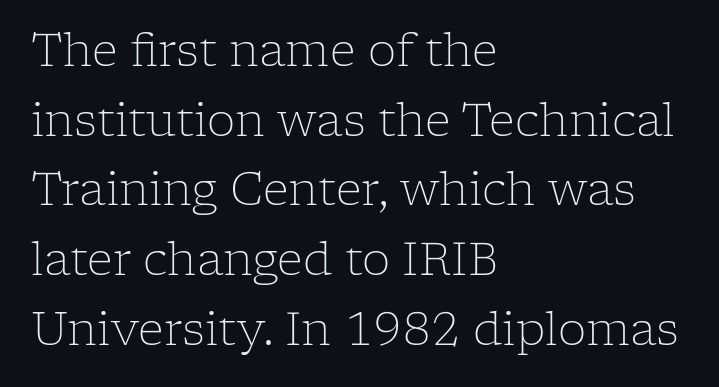
The image shows 45 px light serif type, upright; set left-aligned, normal line spacing (1.55x), normal letter spacing, not underlined; low stroke contrast and a medium x-height.
